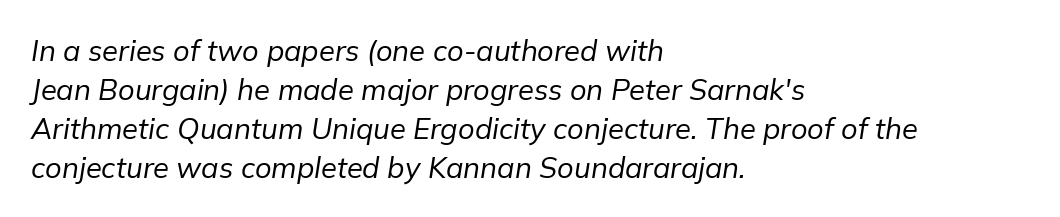
The image shows 29 px regular-weight type, italic (leaning right); set left-aligned, normal line spacing (1.34x), normal letter spacing, not underlined; low stroke contrast and a medium x-height.
